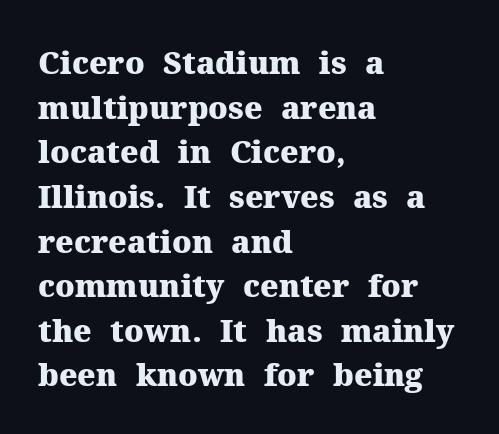
Vertically, the passage feels balanced, rows spaced as you'd expect. Looks like regular typesetting: each glyph gets only the width it needs. Notice how the stems are strictly vertical — no italics here. What stands out about the letter spacing? Nothing — it is the standard amount. Thick stems and heavy bowls — unmistakably bold. Unmarked baselines from the first word to the last.
